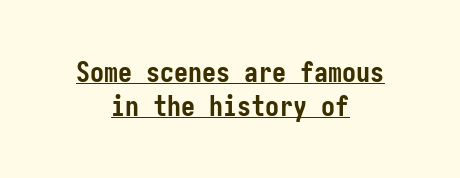
Casual observation: everything's sitting right in the middle. In terms of letterspacing, this is plain default setting. It's the straight-up-and-down kind of type. What kind of face is this? One without serifs — a sans. Set as a true bold cut, around the 700 mark.
